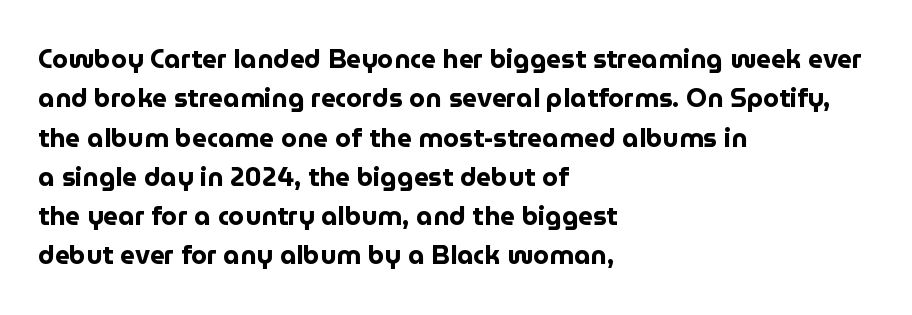
The image shows 26 px bold type, upright; set left-aligned, normal line spacing (1.51x), normal letter spacing, not underlined.
